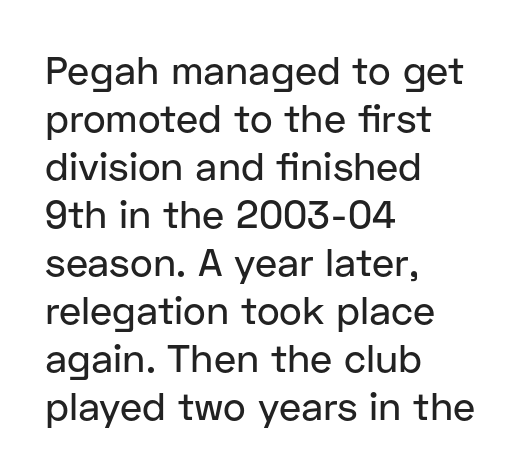
Q: Is the text italic (slanted)? A: No, it is upright.
Q: Is the typeface a serif or a sans-serif typeface? A: Sans-serif.
Q: Is the text underlined? A: No.
Q: How is the paragraph aligned? A: Left-aligned.
Q: Is the spacing between letters normal or unusually wide? A: Normal.
Q: Width (condensed, normal, or wide)? A: Normal.
Q: Stroke contrast? A: Low.
Q: x-height? A: Medium.
Q: Monospaced? A: No.
